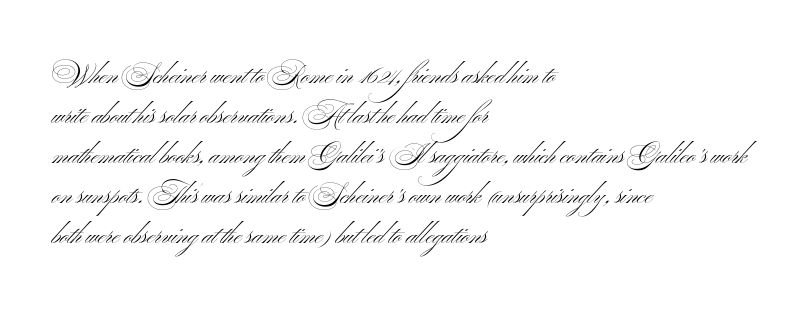
Q: Is the text bold? A: No.
Q: Is the text italic (slanted)? A: Yes.
Q: Is the text underlined? A: No.
Q: How is the paragraph aligned? A: Left-aligned.
Q: Is the spacing between letters normal or unusually wide? A: Normal.
Q: Is the spacing between lines tight, normal or loose? A: Normal.
